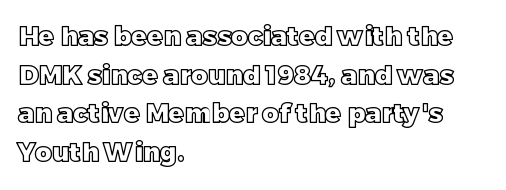
If you measured baseline to baseline, you'd find a middling distance. The line texture is even and compact thanks to regular tracking. Descender tails drop into unmarked territory. Posture: upright roman. Horizontally, the lines are justified to the leading edge only.
